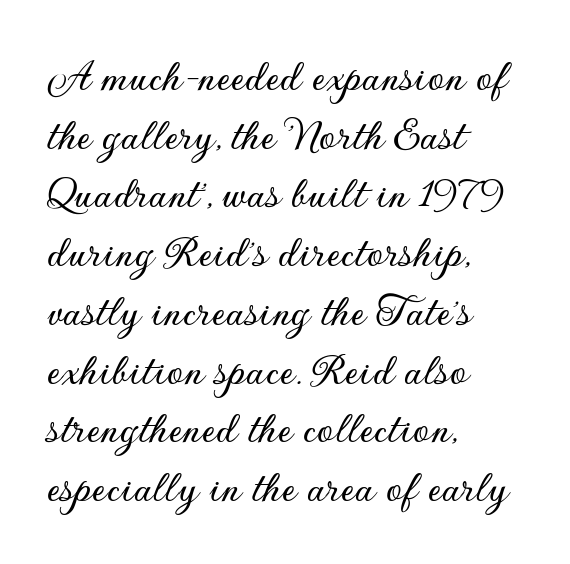
The image shows 47 px sans-serif type; set left-aligned, normal line spacing (1.25x), normal letter spacing, not underlined; low stroke contrast and a small x-height.
